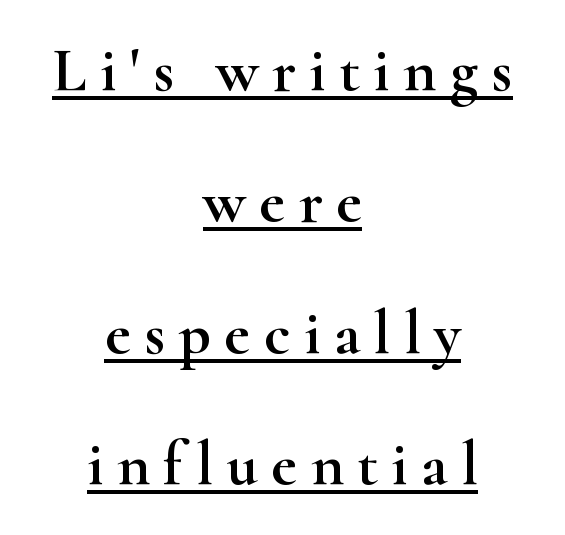
Yep, those are serifs on the letters. The words here are underlined. The rendering uses natural spacing where letterforms have individual widths. A great deal of white space separates one row of letters from the next. Ordinary non-slanted type is in use.
